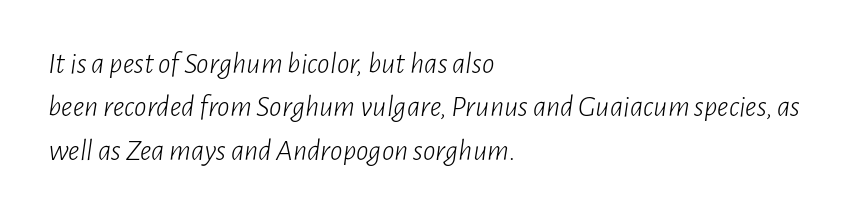
{"italic": "yes", "lean": "right", "slant_degrees": 7, "bold": "no", "weight": "light", "width": "condensed", "stroke_contrast": "low", "x_height": "medium", "monospaced": "no", "underline": "no", "align": "left", "line_spacing": "normal", "line_spacing_ratio": 1.4, "letter_spacing": "normal", "letter_spacing_em": 0.0, "glyph_px": 31}
